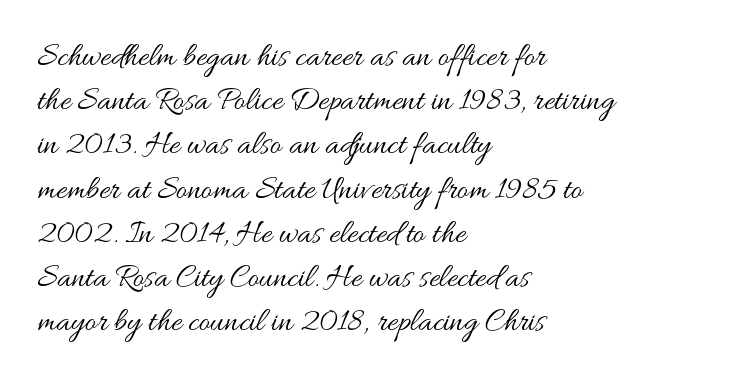
Q: Is the text bold? A: No.
Q: Is the text italic (slanted)? A: Yes.
Q: Is the text underlined? A: No.
Q: How is the paragraph aligned? A: Left-aligned.
Q: Is the spacing between letters normal or unusually wide? A: Normal.
Q: Is the spacing between lines tight, normal or loose? A: Normal.
Q: Width (condensed, normal, or wide)? A: Wide.
Q: Stroke contrast? A: Medium.
Q: x-height? A: Small.
Q: Monospaced? A: No.
